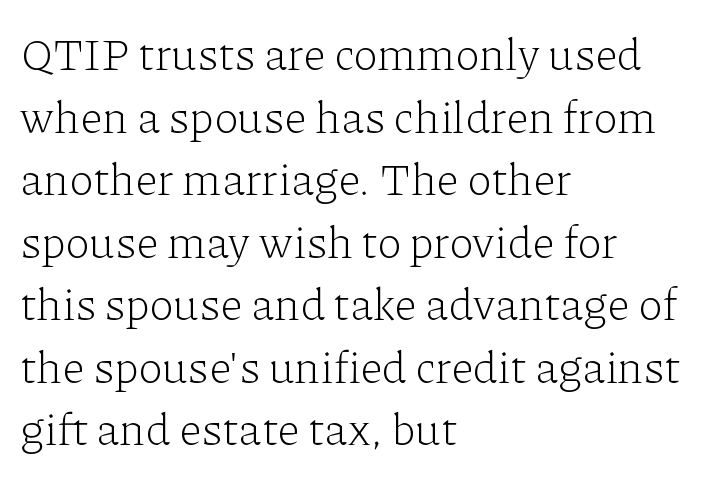
The image shows 45 px light serif type, upright; set left-aligned, normal line spacing (1.39x), normal letter spacing, not underlined; low stroke contrast and a medium x-height.
